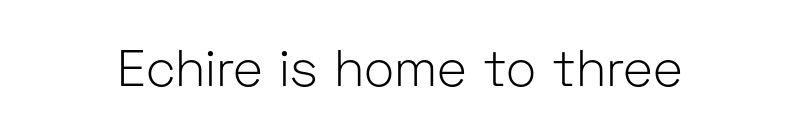
Underline: absent. Nothing heavy about these letters — not bold at all. The letters sit at their default tracking, neither squeezed nor spread. Looks like regular typesetting: each glyph gets only the width it needs. The lettering holds an erect, upright posture throughout.
